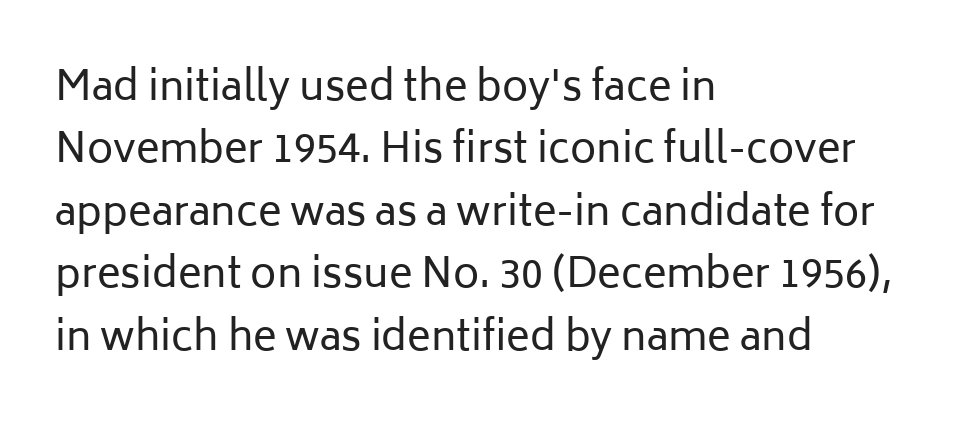
The letters advance in unequal steps, a hallmark of proportional type. A light-to-regular cut is what we see here. Alignment: flush left. Successive baselines arrive at the customary interval. The words here are not underlined. Every character sits straight up, as roman type does.
